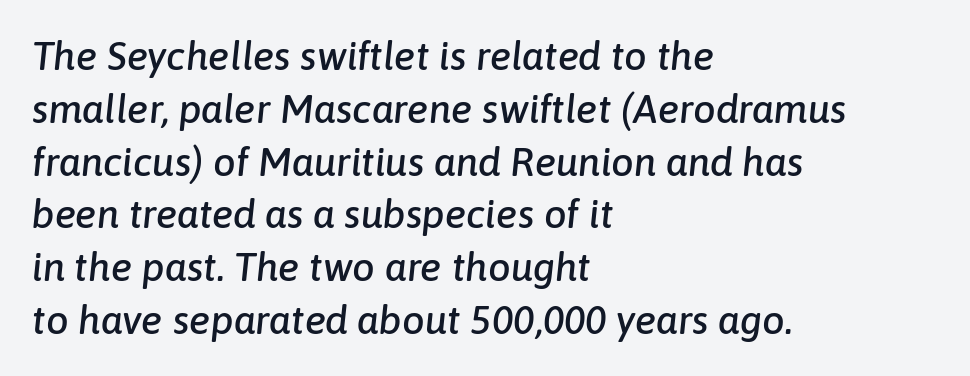
The image shows 40 px text type, italic (leaning right); set left-aligned, normal line spacing (1.32x), normal letter spacing, not underlined; low stroke contrast and a medium x-height.
